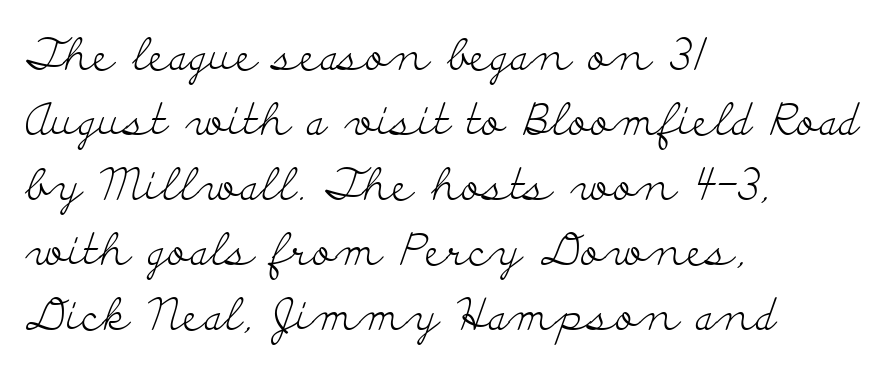
The image shows 44 px light, wide serif type; set left-aligned, normal line spacing (1.48x), normal letter spacing, not underlined; low stroke contrast and a small x-height.
